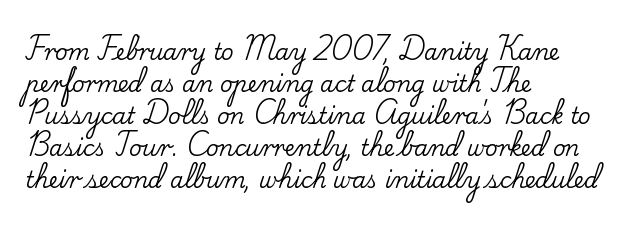
The image shows 22 px text type; set left-aligned, normal line spacing (1.45x), normal letter spacing, not underlined.
